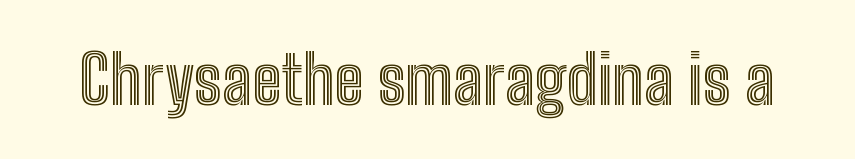
The image shows 67 px condensed type, upright; set normal letter spacing, not underlined; a medium x-height.
